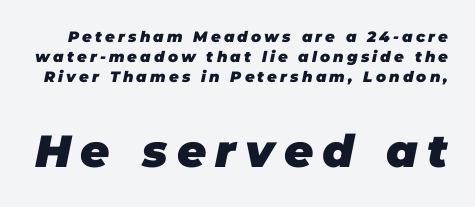
The face used here has the dense, thick strokes of a bold. The font's italic variant was chosen for this text. Think of a printed novel: that variable character pitch is what you see here. No word sits above an underline. What's the leading like? Ordinary, nothing unusual.
